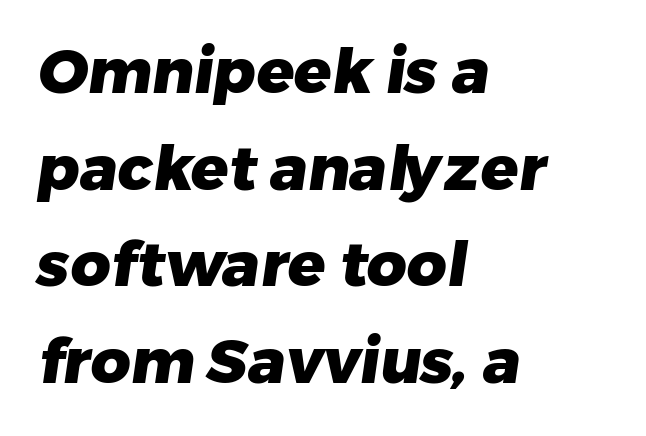
Q: Is the text bold? A: Yes.
Q: Is the typeface a serif or a sans-serif typeface? A: Sans-serif.
Q: Is the text underlined? A: No.
Q: How is the paragraph aligned? A: Left-aligned.
Q: Is the spacing between letters normal or unusually wide? A: Normal.
Q: Is the spacing between lines tight, normal or loose? A: Normal.
Q: Width (condensed, normal, or wide)? A: Normal.
Q: Stroke contrast? A: Low.
Q: x-height? A: Medium.
Q: Monospaced? A: No.
